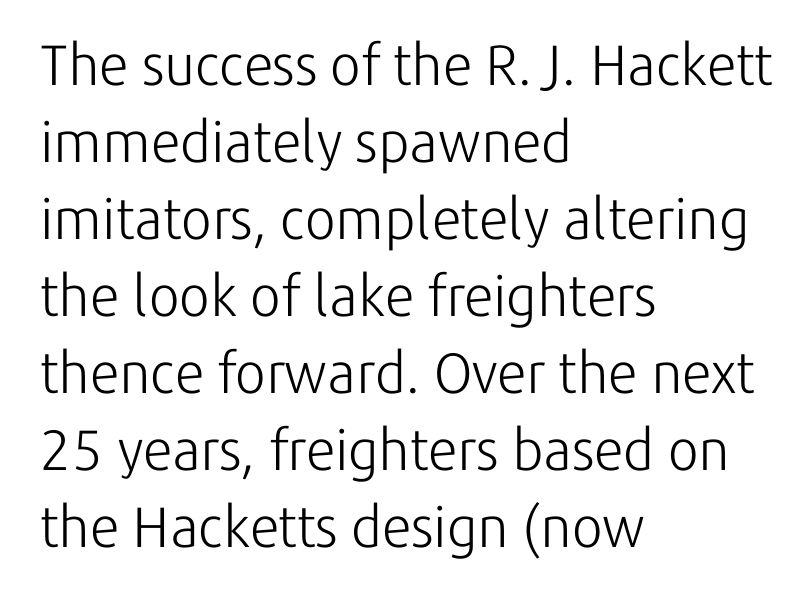
The image shows 57 px light sans-serif type, upright; set left-aligned, normal line spacing (1.35x), normal letter spacing, not underlined; low stroke contrast and a medium x-height.
